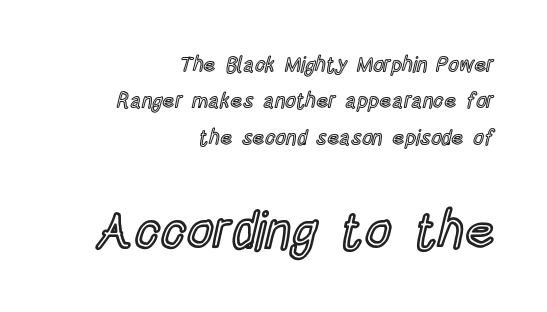
Q: Is the text italic (slanted)? A: Yes.
Q: Is the text underlined? A: No.
Q: How is the paragraph aligned? A: Right-aligned.
Q: Is the spacing between letters normal or unusually wide? A: Normal.
Q: Which block of text is set in a larger size, the first (top) or the second (bottom)? A: The second (bottom) one.
Q: Width (condensed, normal, or wide)? A: Condensed.
Q: x-height? A: Large.
Q: Monospaced? A: No.
